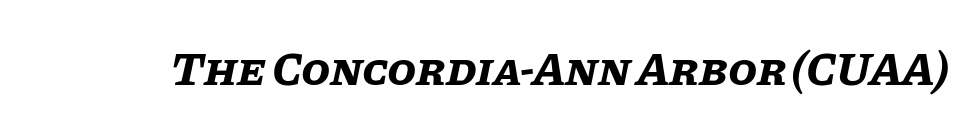
Q: Is the text bold? A: Yes.
Q: Is the text italic (slanted)? A: Yes, it leans right by about 11 degrees.
Q: Is the text underlined? A: No.
Q: Is the spacing between letters normal or unusually wide? A: Normal.
Q: Width (condensed, normal, or wide)? A: Normal.
Q: Stroke contrast? A: Low.
Q: x-height? A: Large.
Q: Monospaced? A: No.
